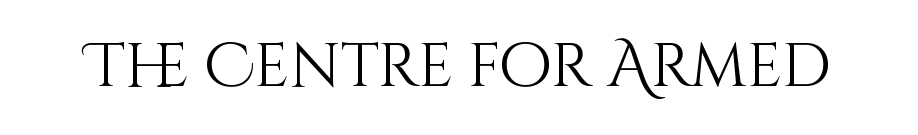
Characters remain perfectly vertical along every line. A typesetter would call this proportional, since set widths differ per character. Between one letter and the next there's only the usual sliver of space. Descender tails drop into unmarked territory. Heft: none added — not bold.
